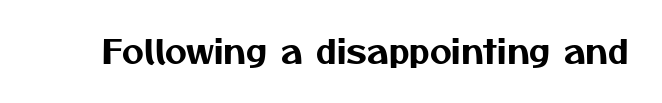
Looks like regular typesetting: each glyph gets only the width it needs. Just letters on the line, the space beneath them empty. Look at the tracking — it's just the regular setting, nothing added. The text was rendered using a sans face with plain stroke endings.
